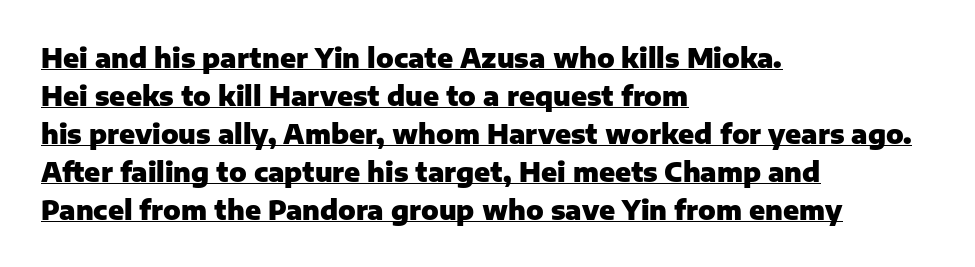
The image shows 26 px bold type, upright; set left-aligned, normal line spacing (1.46x), normal letter spacing, underlined.
